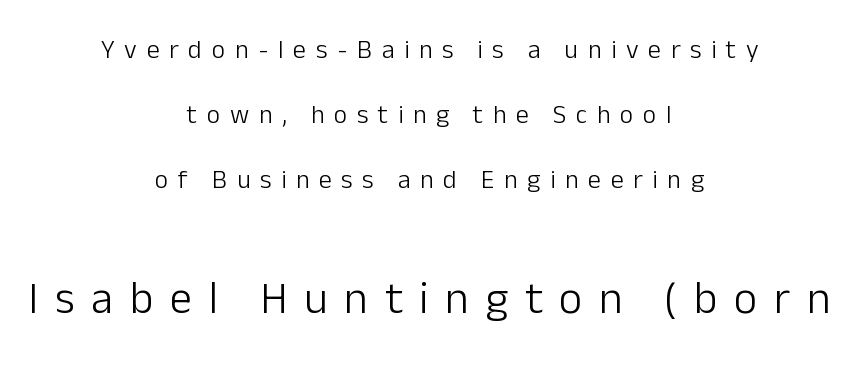
Q: Is the text bold? A: No.
Q: Is the text italic (slanted)? A: No, it is upright.
Q: Is the typeface a serif or a sans-serif typeface? A: Sans-serif.
Q: Is the text underlined? A: No.
Q: How is the paragraph aligned? A: Centered.
Q: Is the spacing between letters normal or unusually wide? A: Unusually wide.
Q: Is the spacing between lines tight, normal or loose? A: Loose.
Q: Which block of text is set in a larger size, the first (top) or the second (bottom)? A: The second (bottom) one.
Q: Width (condensed, normal, or wide)? A: Normal.
Q: Stroke contrast? A: Low.
Q: x-height? A: Medium.
Q: Monospaced? A: No.
